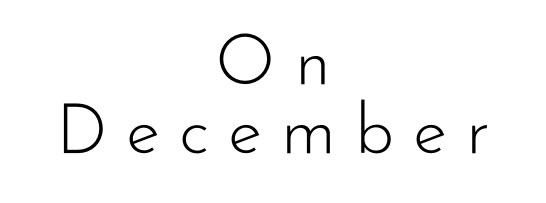
How are the letters spaced? Widely, with obvious added tracking. The strip under each line holds only bare page. Horizontal bands of white between lines are thin slivers. Do the characters align in a grid? No, the font is proportional.
